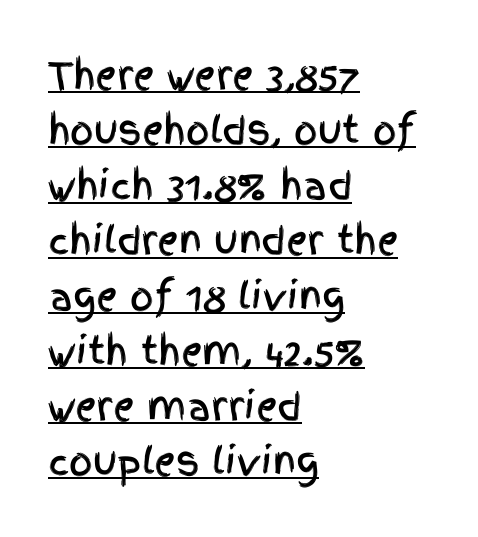
{"serif": "no", "italic": "no", "width": "condensed", "x_height": "large", "monospaced": "no", "underline": "yes", "align": "left", "line_spacing": "normal", "line_spacing_ratio": 1.49, "letter_spacing": "normal", "letter_spacing_em": 0.0, "glyph_px": 37}
